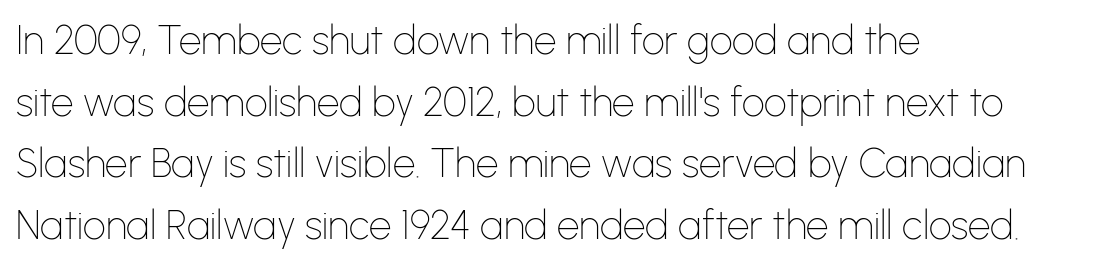
{"serif": "no", "italic": "no", "bold": "no", "weight": "thin", "width": "normal", "stroke_contrast": "low", "x_height": "medium", "monospaced": "no", "underline": "no", "align": "left", "line_spacing": "normal", "line_spacing_ratio": 1.54, "letter_spacing": "normal", "letter_spacing_em": 0.0, "glyph_px": 40}
